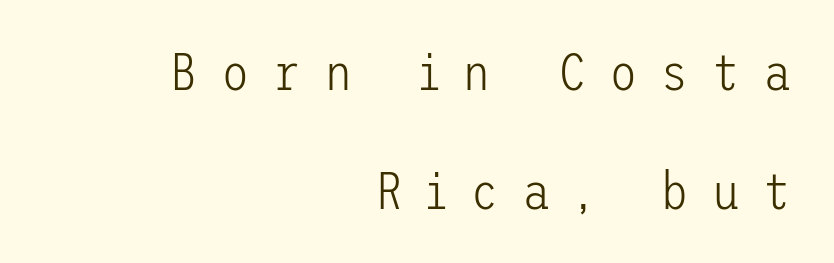
Q: Is the text bold? A: No.
Q: Is the text italic (slanted)? A: No, it is upright.
Q: Is the typeface a serif or a sans-serif typeface? A: Sans-serif.
Q: Is the text underlined? A: No.
Q: How is the paragraph aligned? A: Right-aligned.
Q: Is the spacing between letters normal or unusually wide? A: Unusually wide.
Q: Is the spacing between lines tight, normal or loose? A: Loose.
Q: Width (condensed, normal, or wide)? A: Normal.
Q: Stroke contrast? A: Low.
Q: x-height? A: Medium.
